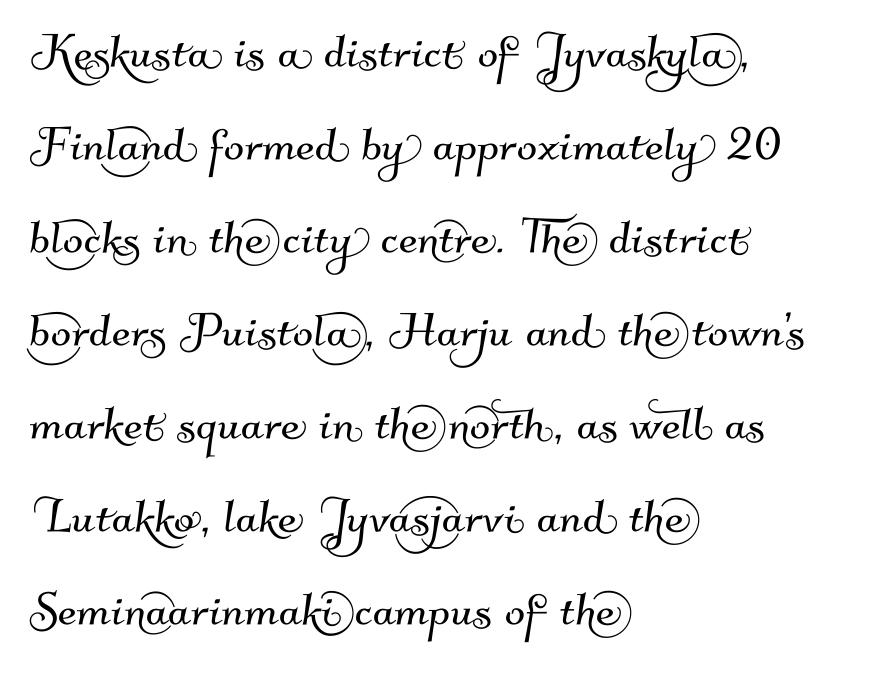
Q: Is the typeface a serif or a sans-serif typeface? A: Sans-serif.
Q: Is the text underlined? A: No.
Q: How is the paragraph aligned? A: Left-aligned.
Q: Is the spacing between letters normal or unusually wide? A: Normal.
Q: Is the spacing between lines tight, normal or loose? A: Normal.
Q: Width (condensed, normal, or wide)? A: Normal.
Q: Stroke contrast? A: Medium.
Q: x-height? A: Small.
Q: Monospaced? A: No.
